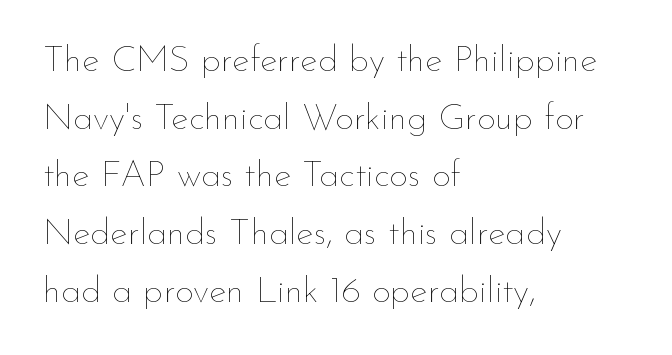
Q: Is the text bold? A: No.
Q: Is the text italic (slanted)? A: No, it is upright.
Q: Is the text underlined? A: No.
Q: How is the paragraph aligned? A: Left-aligned.
Q: Is the spacing between letters normal or unusually wide? A: Normal.
Q: Is the spacing between lines tight, normal or loose? A: Normal.
Q: Width (condensed, normal, or wide)? A: Normal.
Q: Stroke contrast? A: Low.
Q: x-height? A: Small.
Q: Monospaced? A: No.
